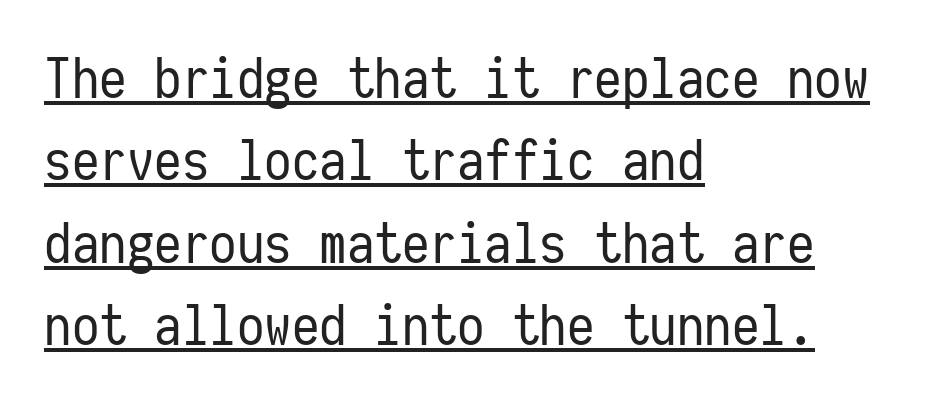
Q: Is the text bold? A: No.
Q: Is the text italic (slanted)? A: No, it is upright.
Q: Is the typeface a serif or a sans-serif typeface? A: Sans-serif.
Q: Is the text underlined? A: Yes.
Q: How is the paragraph aligned? A: Left-aligned.
Q: Is the spacing between letters normal or unusually wide? A: Normal.
Q: Is the spacing between lines tight, normal or loose? A: Normal.
Q: Width (condensed, normal, or wide)? A: Condensed.
Q: Stroke contrast? A: Low.
Q: x-height? A: Medium.
Q: Monospaced? A: Yes.
